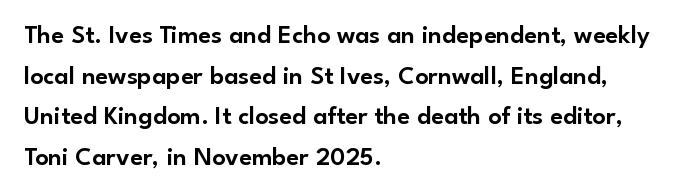
The image shows 26 px text type, upright; set left-aligned, normal line spacing (1.56x), normal letter spacing, not underlined.
